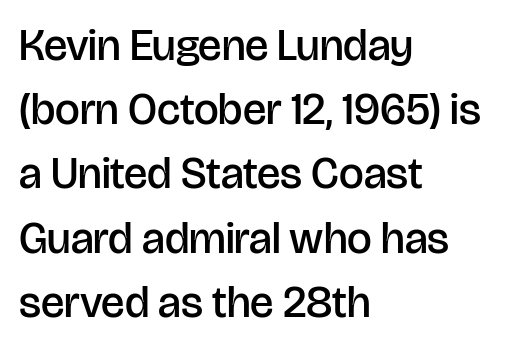
{"serif": "no", "italic": "no", "bold": "semi", "weight": "semibold", "width": "normal", "stroke_contrast": "low", "x_height": "large", "monospaced": "no", "underline": "no", "align": "left", "line_spacing": "normal", "line_spacing_ratio": 1.46, "letter_spacing": "normal", "letter_spacing_em": 0.0, "glyph_px": 44}
